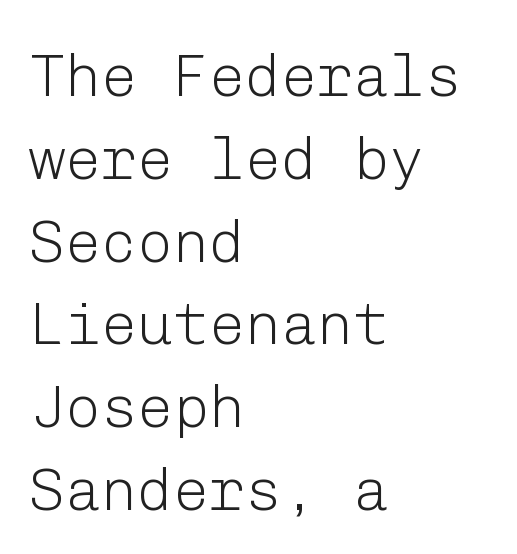
Q: Is the text bold? A: No.
Q: Is the text italic (slanted)? A: No, it is upright.
Q: Is the typeface a serif or a sans-serif typeface? A: Sans-serif.
Q: Is the text underlined? A: No.
Q: How is the paragraph aligned? A: Left-aligned.
Q: Is the spacing between letters normal or unusually wide? A: Normal.
Q: Is the spacing between lines tight, normal or loose? A: Normal.
Q: Width (condensed, normal, or wide)? A: Normal.
Q: Stroke contrast? A: Low.
Q: x-height? A: Medium.
